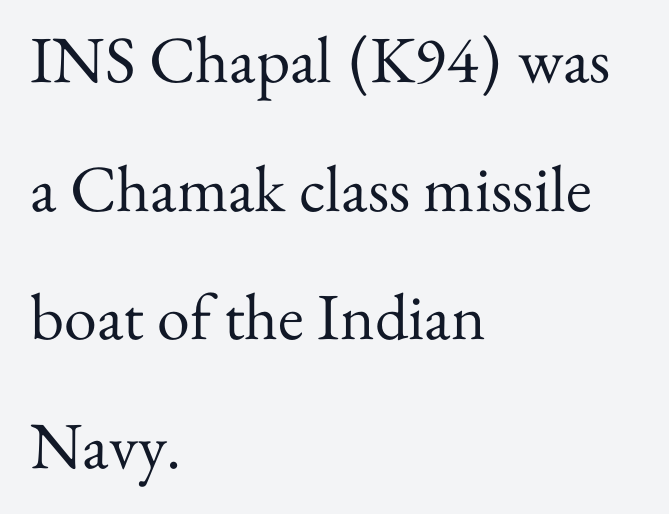
The image shows 66 px regular-weight serif type, upright; set left-aligned, loose line spacing (1.95x), normal letter spacing, not underlined; medium stroke contrast and a small x-height.
